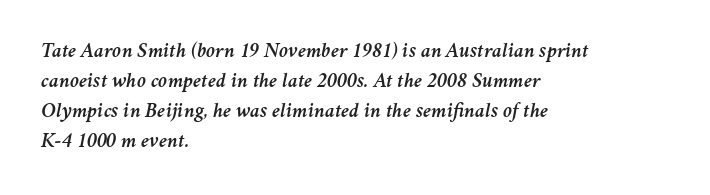
Q: Is the text italic (slanted)? A: Yes, it leans right by about 11 degrees.
Q: Is the text underlined? A: No.
Q: How is the paragraph aligned? A: Left-aligned.
Q: Is the spacing between letters normal or unusually wide? A: Normal.
Q: Is the spacing between lines tight, normal or loose? A: Normal.
